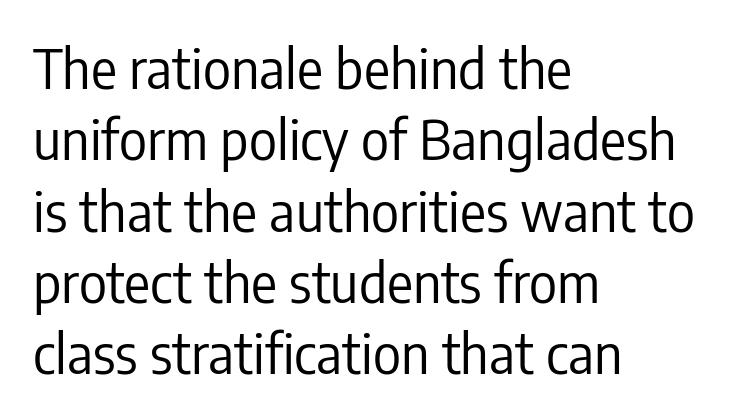
Tracking value appears to be zero — textbook default spacing. Honestly, there is no underline to notice here at all. Caption: multi-line text, flush left, ragged right. Nope, not italic — everything's standing straight. The letters carry no serifs — their stems end cleanly without finishing strokes.
